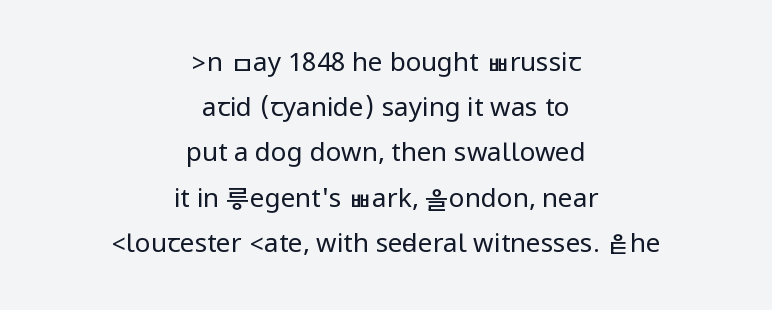
{"italic": "no", "bold": "no", "underline": "no", "align": "center", "line_spacing_ratio": 1.74, "letter_spacing": "normal", "letter_spacing_em": 0.0, "glyph_px": 26}
